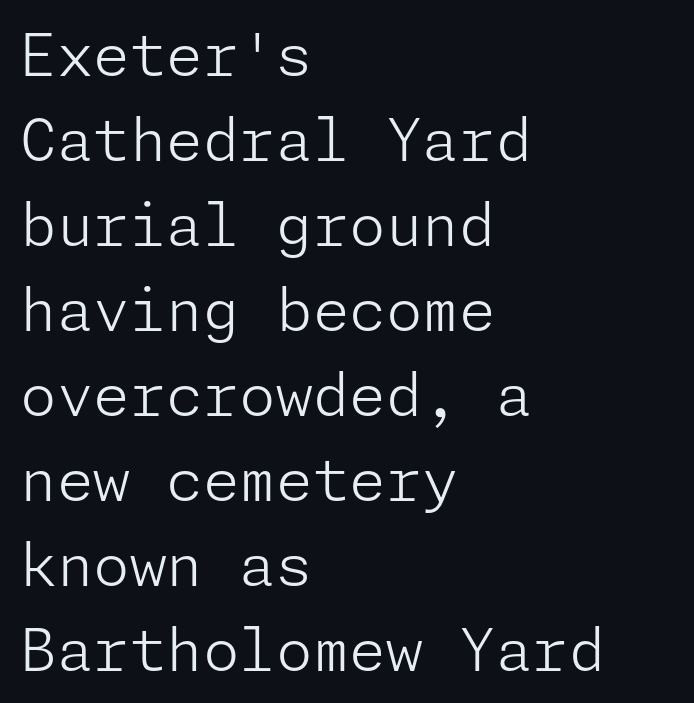
Each row of text sits above clean, open space. The specimen reads as upright at a glance. The text was rendered using a sans face with plain stroke endings. The typesetter chose a ragged-right arrangement here. Nothing unusual about the tracking: characters are spaced as the font intends. Reading down the column, the eye jumps a familiar distance to each next line.
